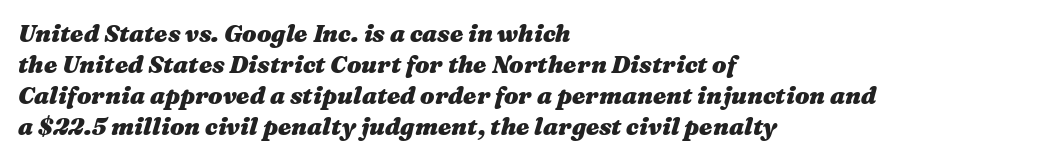
{"italic": "yes", "lean": "right", "slant_degrees": 16, "bold": "yes", "underline": "no", "align": "left", "line_spacing": "normal", "line_spacing_ratio": 1.29, "letter_spacing": "normal", "letter_spacing_em": 0.0, "glyph_px": 24}
